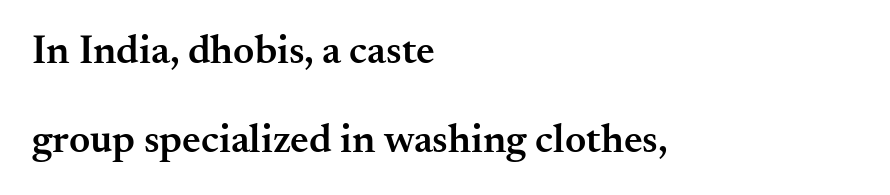
The image shows 41 px semibold serif type, upright; set left-aligned, loose line spacing (2.16x), normal letter spacing, not underlined; medium stroke contrast and a small x-height.
